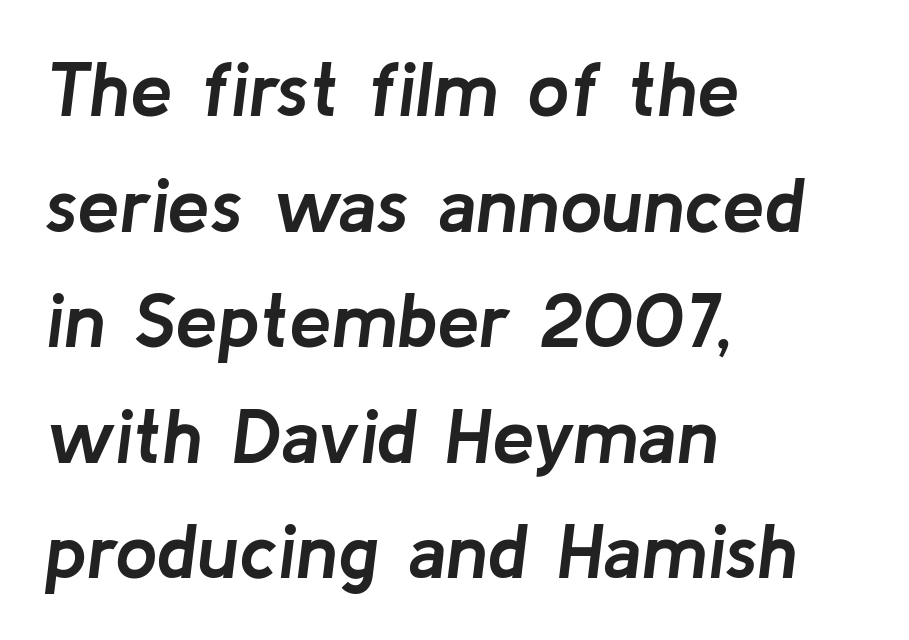
A typesetter would call this proportional, since set widths differ per character. Look at the tracking — it's just the regular setting, nothing added. Pretty heavy lettering here — definitely bold. The rendering anchors every line to the left-hand side. Is there much room between lines? A standard amount, neither cramped nor airy. Posture: slanted.
